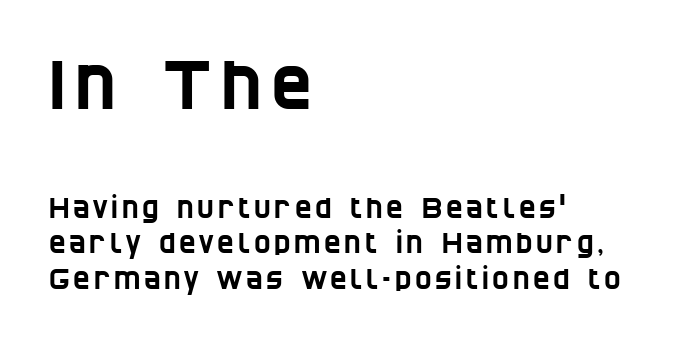
These lines are set flush left with a ragged right edge. The emphasis by scale lands on block number one, above. Regarding serifs, this sample does without them. Each row of text sits above clean, open space. Do the characters align in a grid? No, the font is proportional.
